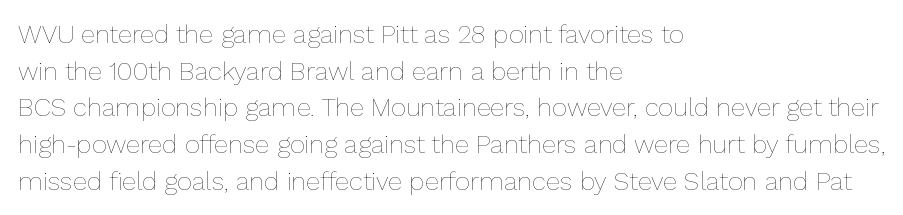
{"italic": "no", "bold": "no", "underline": "no", "align": "left", "line_spacing": "normal", "line_spacing_ratio": 1.41, "letter_spacing": "normal", "letter_spacing_em": 0.0, "glyph_px": 26}
